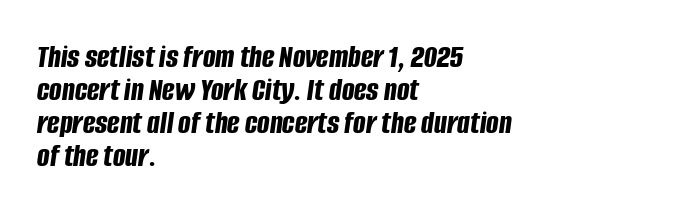
The image shows 33 px bold, condensed type, italic (leaning right); set left-aligned, tight line spacing (1.0x), normal letter spacing, not underlined; low stroke contrast and a large x-height.
